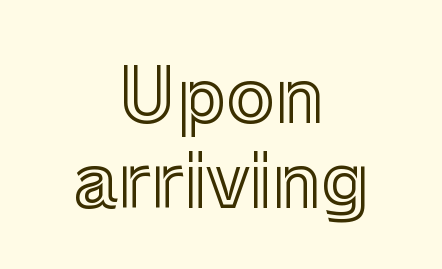
Q: Is the text italic (slanted)? A: No, it is upright.
Q: Is the text underlined? A: No.
Q: How is the paragraph aligned? A: Centered.
Q: Is the spacing between letters normal or unusually wide? A: Normal.
Q: Width (condensed, normal, or wide)? A: Normal.
Q: x-height? A: Medium.
Q: Monospaced? A: No.
